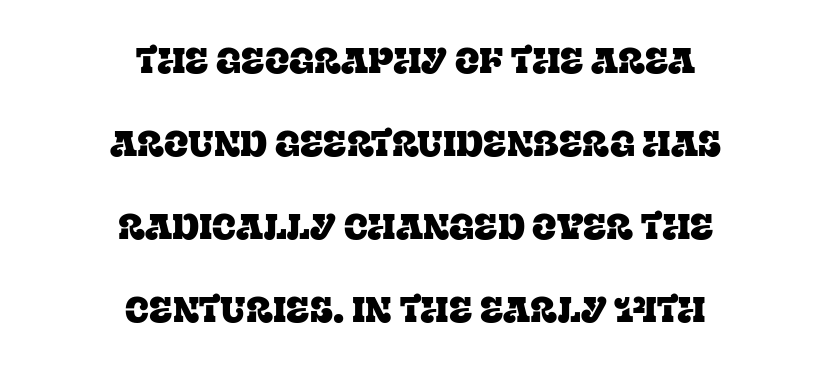
The glyphs are unaccompanied by any horizontal stroke below them. Varying glyph widths throughout — classic text-font behaviour. Classification — serif. Is the letter spacing exaggerated? No — it looks like the ordinary default. Notice the wide empty band between every row — that's loose leading.
